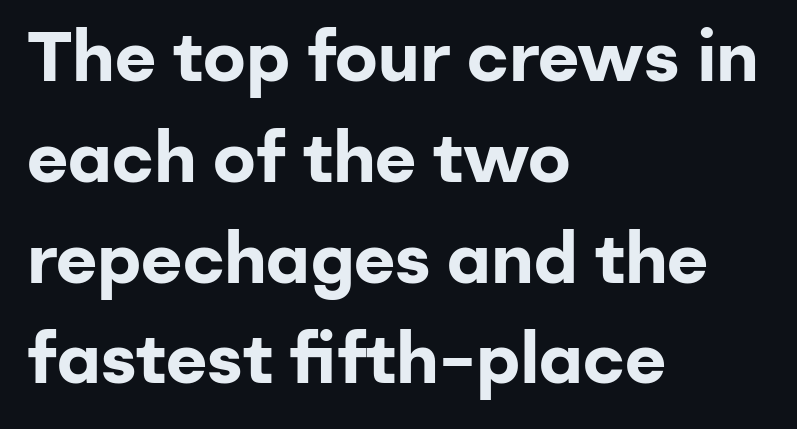
Q: Is the text bold? A: Yes.
Q: Is the text italic (slanted)? A: No, it is upright.
Q: Is the typeface a serif or a sans-serif typeface? A: Sans-serif.
Q: Is the text underlined? A: No.
Q: How is the paragraph aligned? A: Left-aligned.
Q: Is the spacing between letters normal or unusually wide? A: Normal.
Q: Is the spacing between lines tight, normal or loose? A: Normal.
Q: Width (condensed, normal, or wide)? A: Normal.
Q: Stroke contrast? A: Low.
Q: x-height? A: Medium.
Q: Monospaced? A: No.
